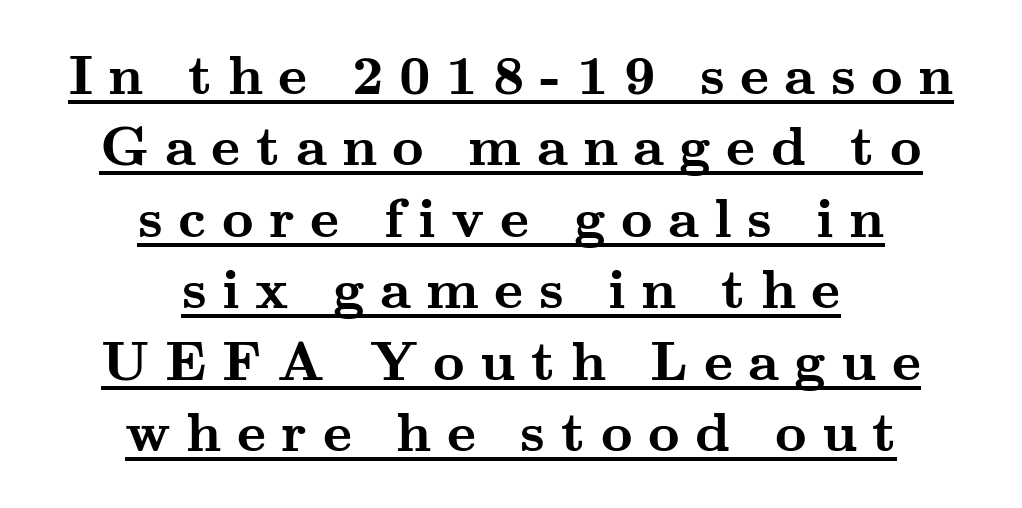
Q: Is the text bold? A: Yes.
Q: Is the text italic (slanted)? A: No, it is upright.
Q: Is the typeface a serif or a sans-serif typeface? A: Serif.
Q: Is the text underlined? A: Yes.
Q: How is the paragraph aligned? A: Centered.
Q: Is the spacing between letters normal or unusually wide? A: Unusually wide.
Q: Is the spacing between lines tight, normal or loose? A: Normal.
Q: Width (condensed, normal, or wide)? A: Wide.
Q: Stroke contrast? A: Medium.
Q: x-height? A: Small.
Q: Monospaced? A: No.
